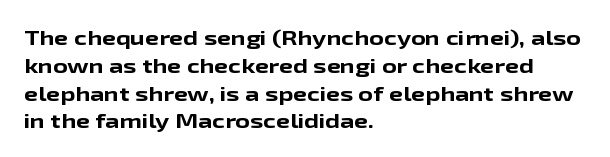
Is there any slant? The stems are plumb. Notice how thick the strokes are: this is what a full bold looks like. The vertical gap from one line to the next is medium. Leftover space on each line is placed entirely after the last word. The zone under the glyphs is completely vacant.
